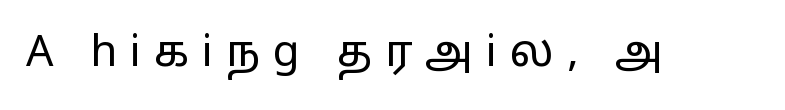
Q: Is the text bold? A: No.
Q: Is the text italic (slanted)? A: No, it is upright.
Q: Is the typeface a serif or a sans-serif typeface? A: Sans-serif.
Q: Is the text underlined? A: No.
Q: Is the spacing between letters normal or unusually wide? A: Unusually wide.
Q: Width (condensed, normal, or wide)? A: Wide.
Q: Stroke contrast? A: Low.
Q: x-height? A: Medium.
Q: Monospaced? A: No.
